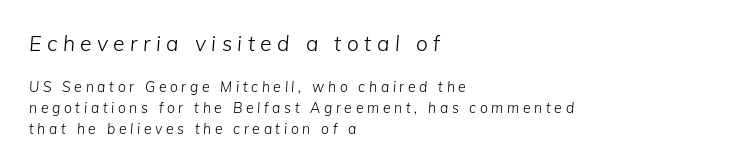
Q: Is the text bold? A: No.
Q: Is the text italic (slanted)? A: Yes, it leans right by about 5 degrees.
Q: Is the text underlined? A: No.
Q: How is the paragraph aligned? A: Left-aligned.
Q: Is the spacing between letters normal or unusually wide? A: Unusually wide.
Q: Is the spacing between lines tight, normal or loose? A: Normal.
Q: Which block of text is set in a larger size, the first (top) or the second (bottom)? A: The first (top) one.
